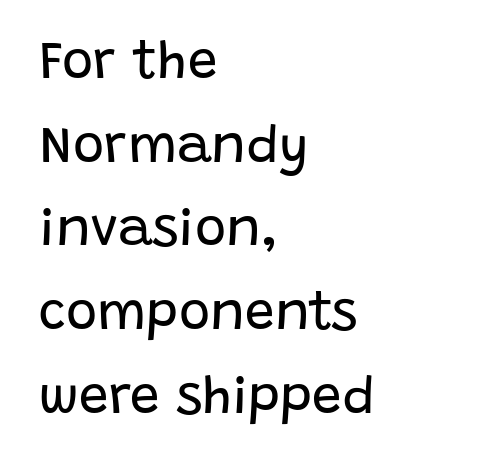
The rendering uses natural spacing where letterforms have individual widths. Stroke mass is kept to a normal reading level or below. The strip under each line holds only bare page. This sample is left-justified, so line endings fall wherever the words run out.
